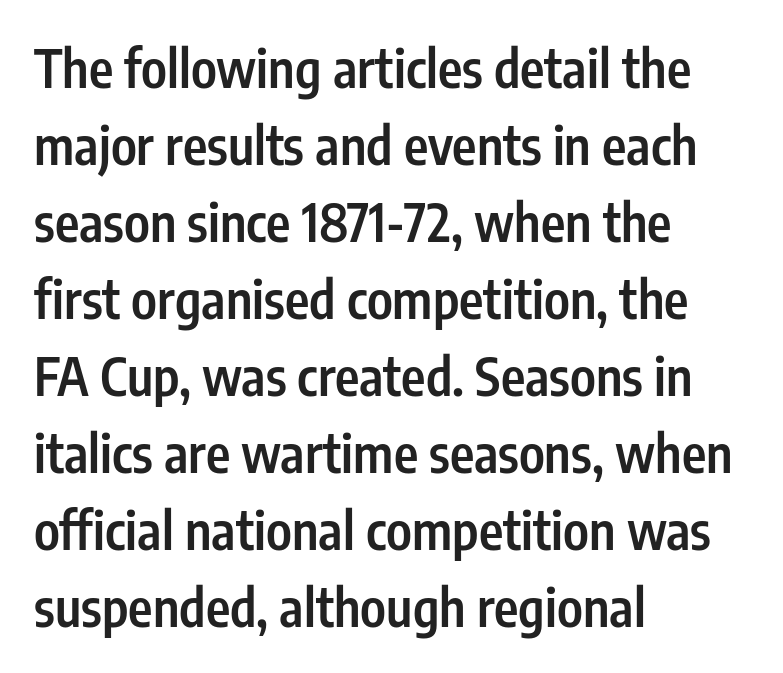
Q: Is the text bold? A: Semi-bold.
Q: Is the text italic (slanted)? A: No, it is upright.
Q: Is the typeface a serif or a sans-serif typeface? A: Sans-serif.
Q: Is the text underlined? A: No.
Q: How is the paragraph aligned? A: Left-aligned.
Q: Is the spacing between letters normal or unusually wide? A: Normal.
Q: Is the spacing between lines tight, normal or loose? A: Normal.
Q: Width (condensed, normal, or wide)? A: Condensed.
Q: Stroke contrast? A: Low.
Q: x-height? A: Medium.
Q: Monospaced? A: No.
